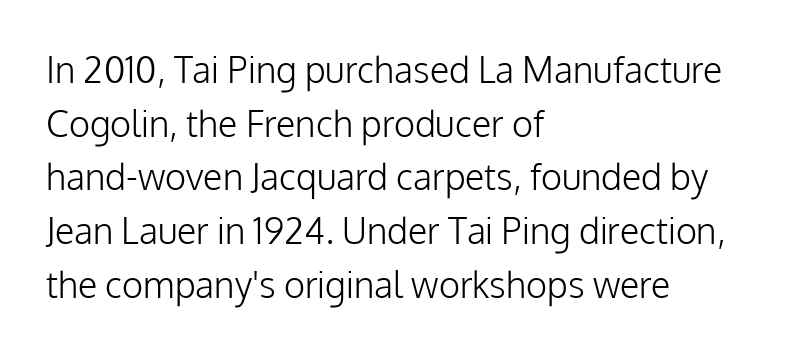
Stroke thickness stays within the range of a standard reading face or lighter. The letters sit at their default tracking, neither squeezed nor spread. The paragraph has a hard left edge and a soft right edge. The type family on display is of the sans-serif kind.
